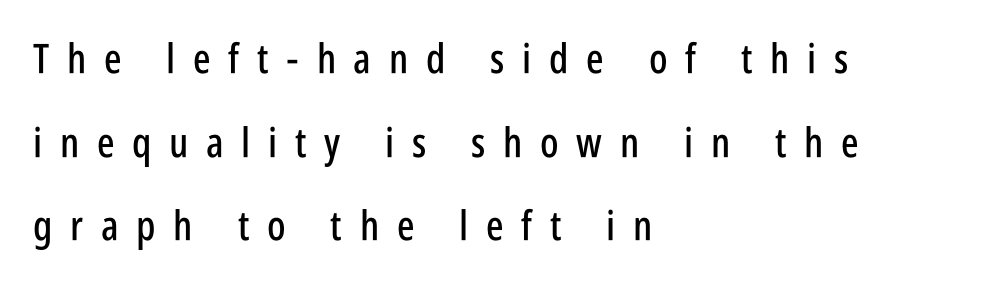
The face used here is proportionally spaced, like ordinary book or web type. The foot of each line stays bare and open. Between one letter and the next there's a generous, obvious gap. Ordinary non-slanted type is in use. The typeface chosen for these lines omits serifs.
